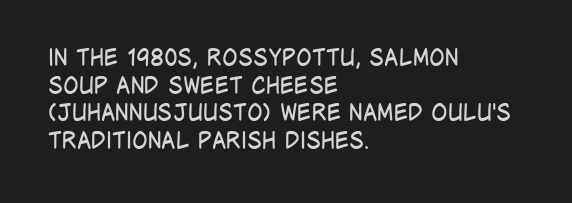
The image shows 23 px text type, upright; set left-aligned, line spacing 1.2x, normal letter spacing, not underlined.
